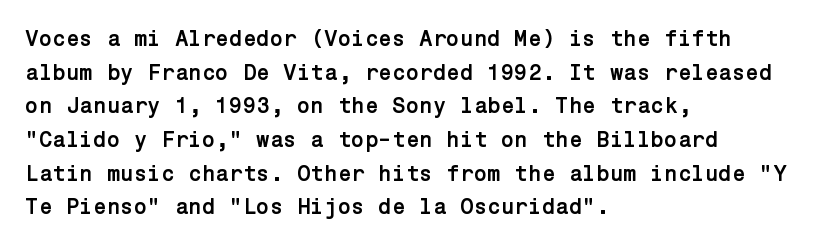
The image shows 22 px bold type, upright; set left-aligned, normal line spacing (1.53x), normal letter spacing, not underlined.
